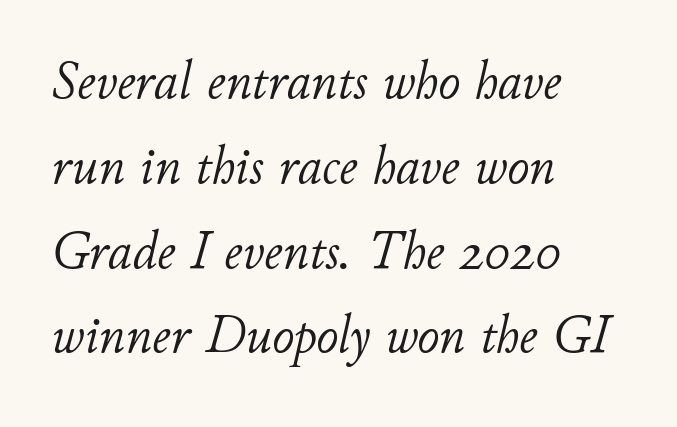
An italicized treatment has been applied to the whole sample. Regular leading. Leftover space on each line is placed entirely after the last word. Bare-footed words on every line.
